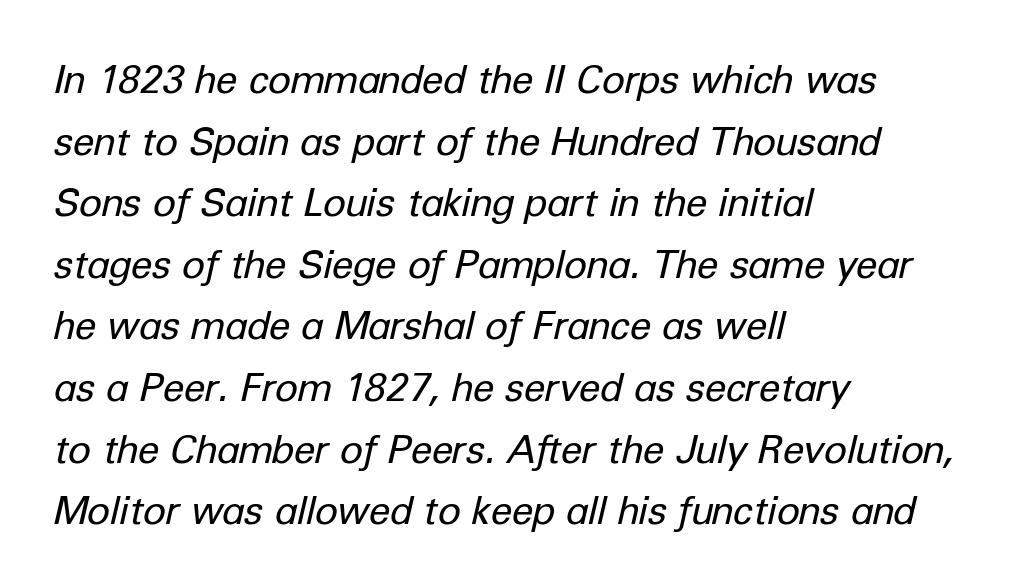
The image shows 39 px regular-weight type, italic (leaning right); set left-aligned, normal line spacing (1.58x), normal letter spacing, not underlined; low stroke contrast and a medium x-height.
